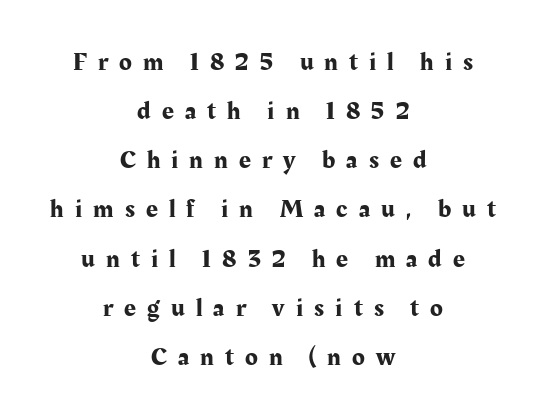
Q: Is the text italic (slanted)? A: No, it is upright.
Q: Is the text underlined? A: No.
Q: How is the paragraph aligned? A: Centered.
Q: Is the spacing between letters normal or unusually wide? A: Unusually wide.
